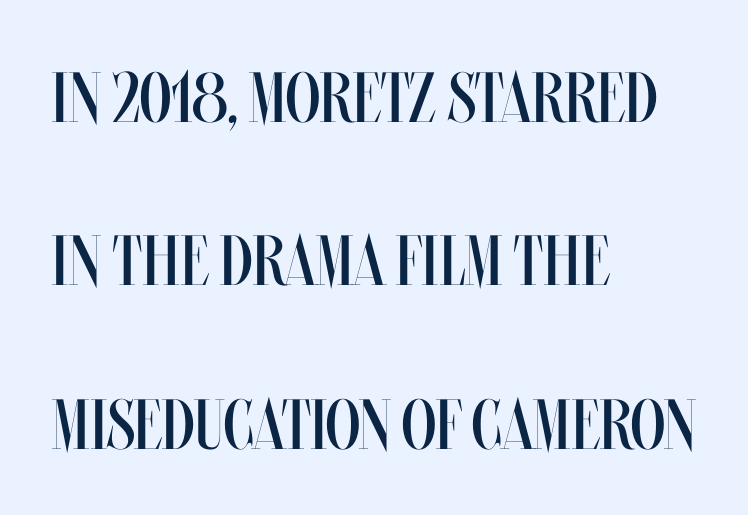
Q: Is the text bold? A: No.
Q: Is the text italic (slanted)? A: No, it is upright.
Q: Is the text underlined? A: No.
Q: How is the paragraph aligned? A: Left-aligned.
Q: Is the spacing between letters normal or unusually wide? A: Normal.
Q: Is the spacing between lines tight, normal or loose? A: Loose.
Q: Width (condensed, normal, or wide)? A: Condensed.
Q: Stroke contrast? A: Medium.
Q: x-height? A: Large.
Q: Monospaced? A: No.
